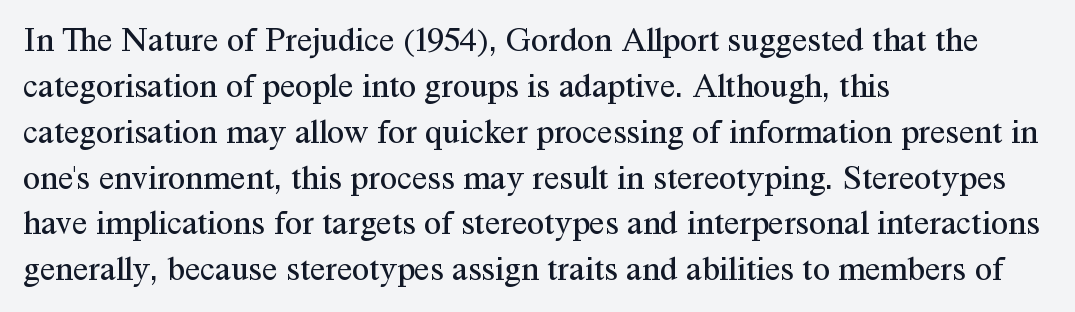
Is this a fixed-width face? No — the glyphs have proportional, varying widths. The font is comparable to plain body text, perhaps lighter. Glyph-to-glyph distance matches everyday printed text. Letterform terminals end in serifs throughout the passage. These lines were composed using upright roman letters.
